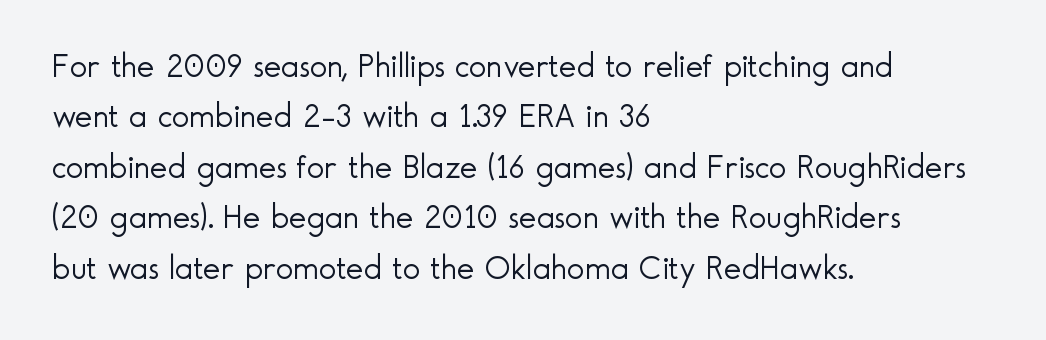
Q: Is the text bold? A: No.
Q: Is the text italic (slanted)? A: No, it is upright.
Q: Is the typeface a serif or a sans-serif typeface? A: Sans-serif.
Q: Is the text underlined? A: No.
Q: How is the paragraph aligned? A: Left-aligned.
Q: Is the spacing between letters normal or unusually wide? A: Normal.
Q: Is the spacing between lines tight, normal or loose? A: Normal.
Q: Width (condensed, normal, or wide)? A: Normal.
Q: x-height? A: Small.
Q: Monospaced? A: No.
